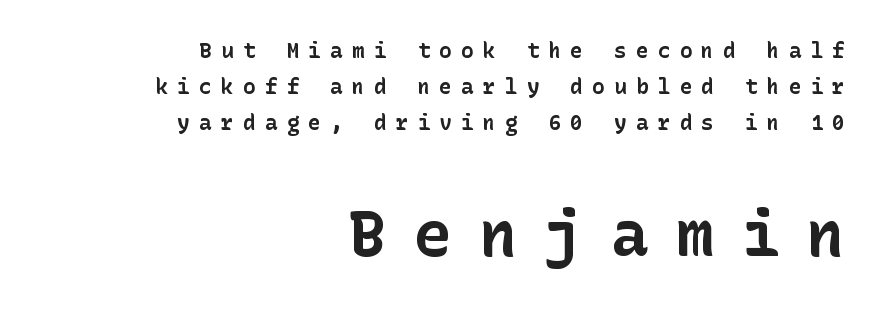
Note: smaller setting up top, larger setting below. This is roman type, the default non-slanted kind. The baseline area is clear. Inter-character spacing is expanded well beyond the font's built-in metrics.
